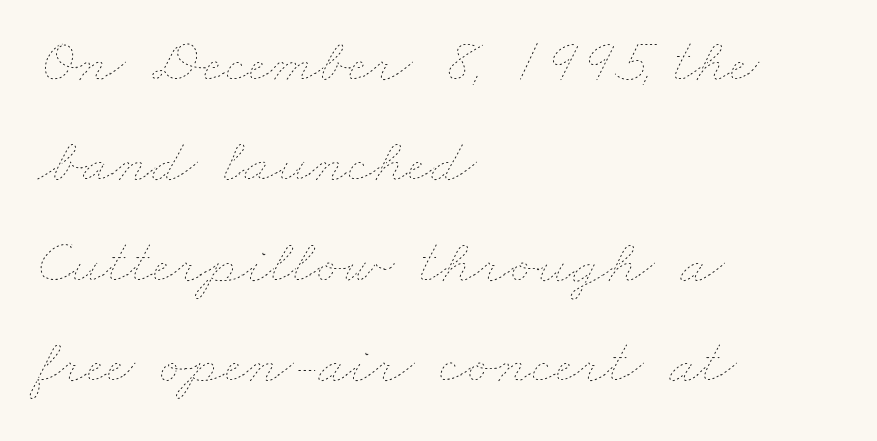
These lines stack with their left ends in a neat column. Character widths vary here, with narrow letters taking less room than wide ones. Descenders are the only things crossing below the line. Words appear dense and cohesive because spacing is normal. Evenly set lines give the paragraph a standard silhouette.
